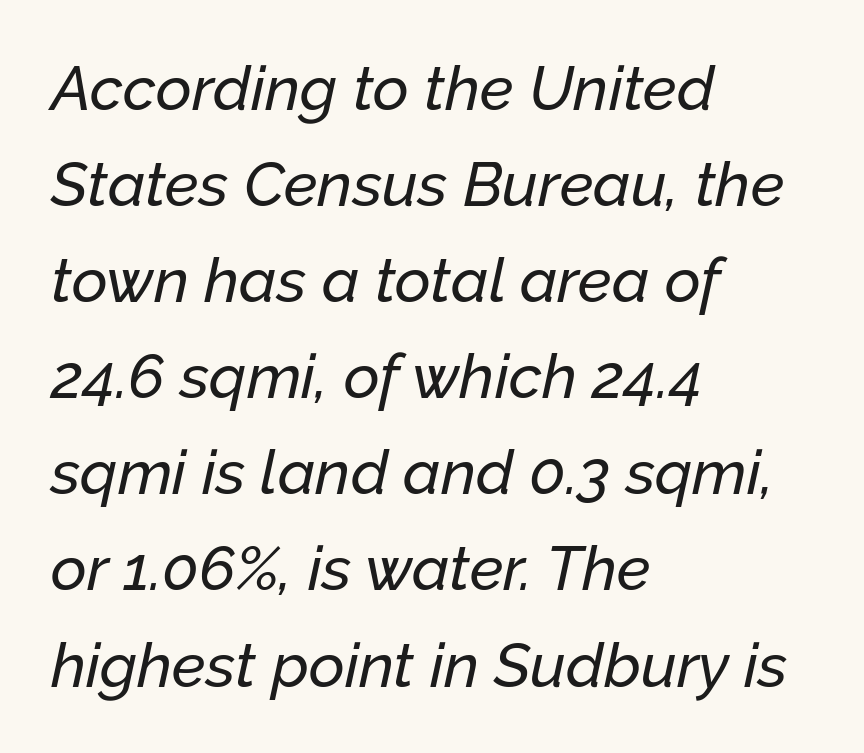
{"italic": "yes", "lean": "right", "slant_degrees": 12, "width": "normal", "stroke_contrast": "low", "x_height": "medium", "monospaced": "no", "underline": "no", "align": "left", "line_spacing": "normal", "line_spacing_ratio": 1.55, "letter_spacing": "normal", "letter_spacing_em": 0.0, "glyph_px": 62}
